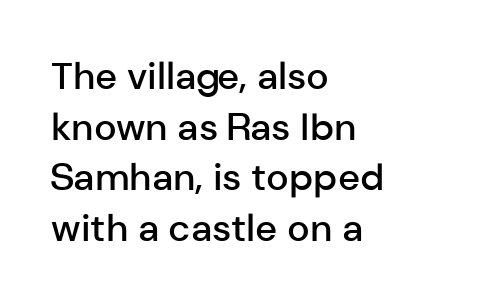
{"serif": "no", "italic": "no", "bold": "semi", "weight": "semibold", "width": "normal", "stroke_contrast": "low", "x_height": "medium", "monospaced": "no", "underline": "no", "align": "left", "line_spacing": "normal", "line_spacing_ratio": 1.33, "letter_spacing": "normal", "letter_spacing_em": 0.0, "glyph_px": 38}
